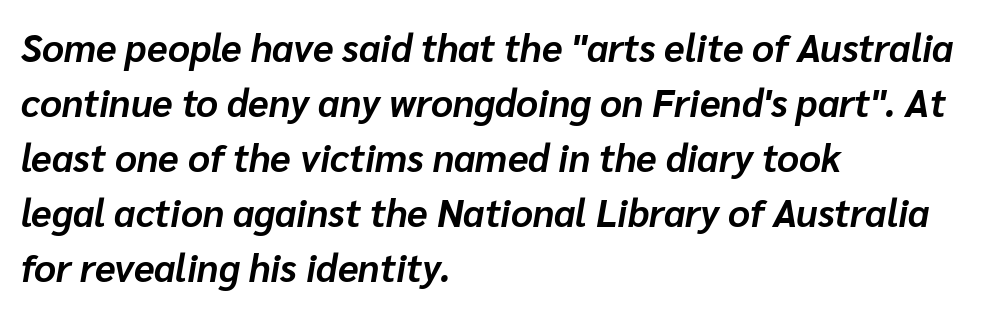
Q: Is the text bold? A: Yes.
Q: Is the text italic (slanted)? A: Yes, it leans right by about 10 degrees.
Q: Is the text underlined? A: No.
Q: How is the paragraph aligned? A: Left-aligned.
Q: Is the spacing between letters normal or unusually wide? A: Normal.
Q: Is the spacing between lines tight, normal or loose? A: Normal.
Q: Width (condensed, normal, or wide)? A: Normal.
Q: Stroke contrast? A: Low.
Q: x-height? A: Medium.
Q: Monospaced? A: No.
